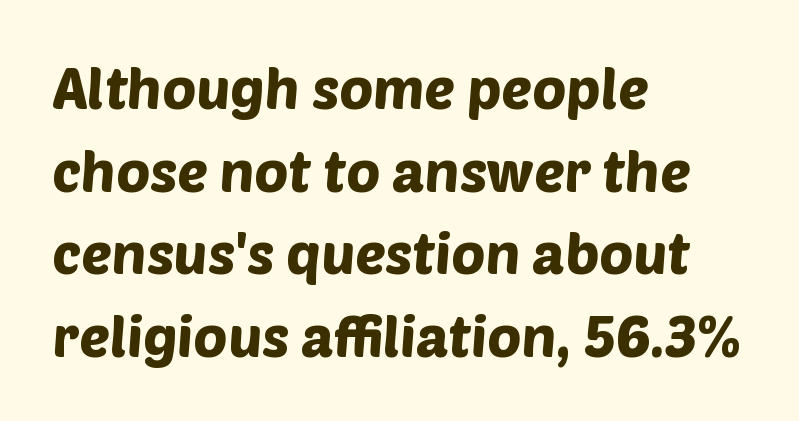
Q: Is the typeface a serif or a sans-serif typeface? A: Sans-serif.
Q: Is the text underlined? A: No.
Q: How is the paragraph aligned? A: Left-aligned.
Q: Is the spacing between letters normal or unusually wide? A: Normal.
Q: Is the spacing between lines tight, normal or loose? A: Normal.
Q: Width (condensed, normal, or wide)? A: Normal.
Q: Stroke contrast? A: Low.
Q: x-height? A: Large.
Q: Monospaced? A: No.
